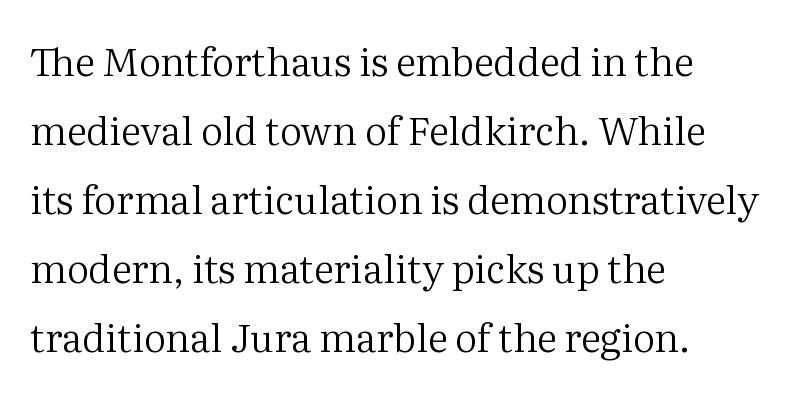
{"serif": "yes", "italic": "no", "bold": "no", "weight": "regular", "width": "normal", "stroke_contrast": "medium", "x_height": "medium", "monospaced": "no", "underline": "no", "align": "left", "line_spacing_ratio": 1.77, "letter_spacing": "normal", "letter_spacing_em": 0.0, "glyph_px": 39}
